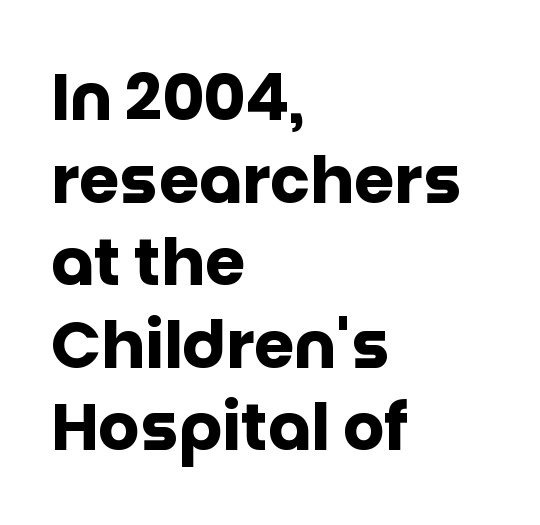
Q: Is the text bold? A: Yes.
Q: Is the text italic (slanted)? A: No, it is upright.
Q: Is the typeface a serif or a sans-serif typeface? A: Sans-serif.
Q: Is the text underlined? A: No.
Q: How is the paragraph aligned? A: Left-aligned.
Q: Is the spacing between letters normal or unusually wide? A: Normal.
Q: Is the spacing between lines tight, normal or loose? A: Normal.
Q: Width (condensed, normal, or wide)? A: Normal.
Q: Stroke contrast? A: Low.
Q: x-height? A: Large.
Q: Monospaced? A: No.
